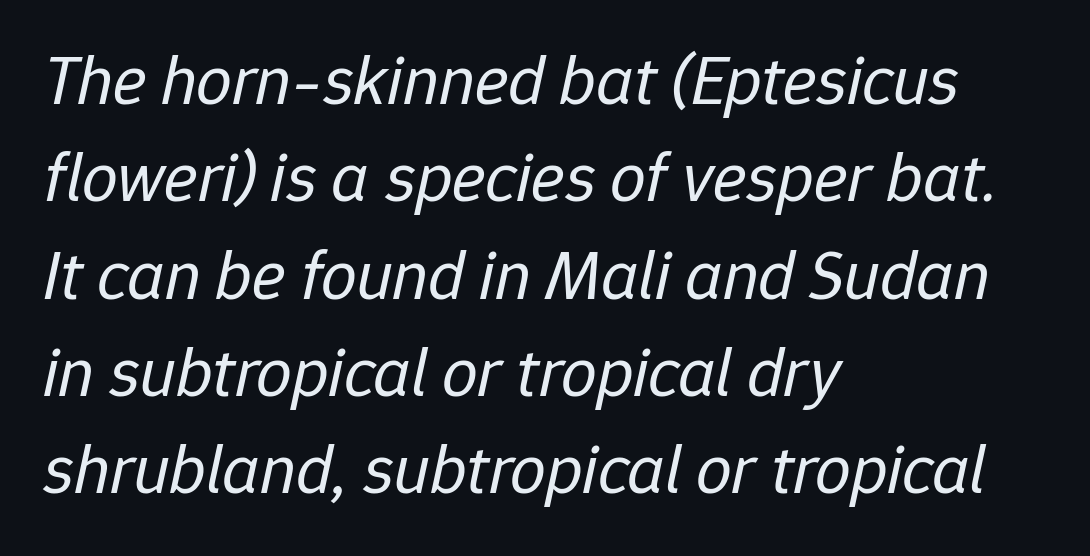
No letter is thick-stroked: the sample isn't bold. Rows of type keep a routine distance in the vertical direction. The lines are quadded left. A typesetter would mark this as italic. Note the varied advance widths — an 'i' is clearly narrower than an 'm'. Observe the ordinary spacing: letters are neighbours, not strangers.
